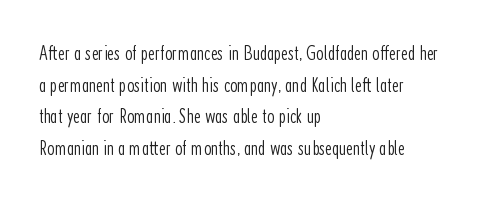
Q: Is the text bold? A: No.
Q: Is the text italic (slanted)? A: No, it is upright.
Q: Is the text underlined? A: No.
Q: How is the paragraph aligned? A: Left-aligned.
Q: Is the spacing between letters normal or unusually wide? A: Normal.
Q: Is the spacing between lines tight, normal or loose? A: Normal.
